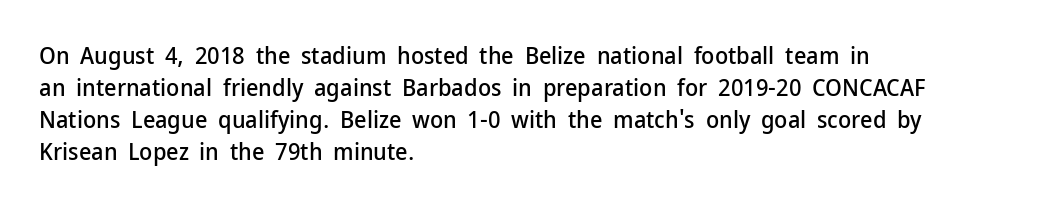
The image shows 24 px text type, upright; set left-aligned, normal line spacing (1.33x), normal letter spacing, not underlined.
